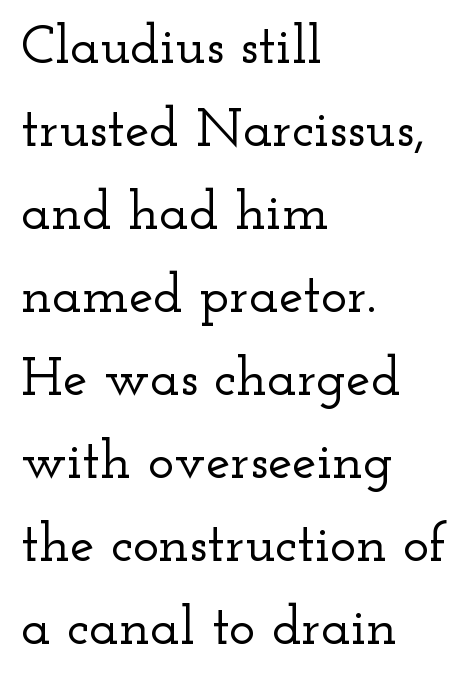
The foot of each line stays bare and open. Designer's note — italics off, roman on. A typesetter would call this zero additional tracking. The rendering uses natural spacing where letterforms have individual widths.
